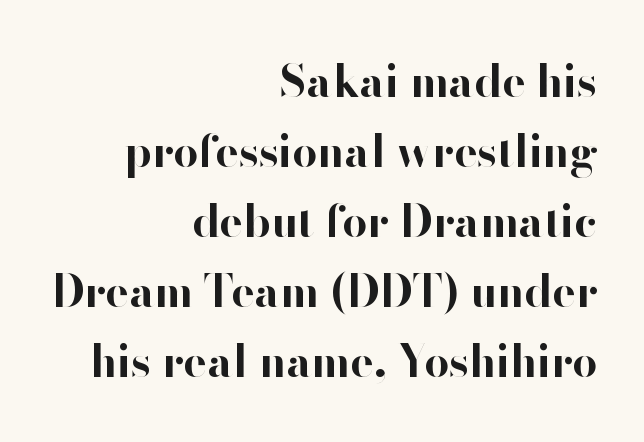
Q: Is the text bold? A: Yes.
Q: Is the text italic (slanted)? A: No, it is upright.
Q: Is the typeface a serif or a sans-serif typeface? A: Sans-serif.
Q: Is the text underlined? A: No.
Q: How is the paragraph aligned? A: Right-aligned.
Q: Is the spacing between letters normal or unusually wide? A: Normal.
Q: Is the spacing between lines tight, normal or loose? A: Normal.
Q: Width (condensed, normal, or wide)? A: Normal.
Q: Stroke contrast? A: High.
Q: x-height? A: Small.
Q: Monospaced? A: No.
